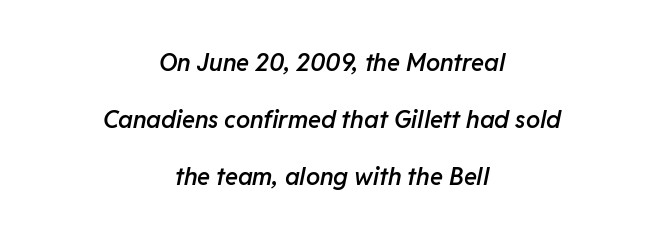
{"italic": "yes", "lean": "right", "slant_degrees": 11, "bold": "semi", "underline": "no", "align": "center", "line_spacing": "loose", "line_spacing_ratio": 2.37, "letter_spacing": "normal", "letter_spacing_em": 0.0, "glyph_px": 24}
